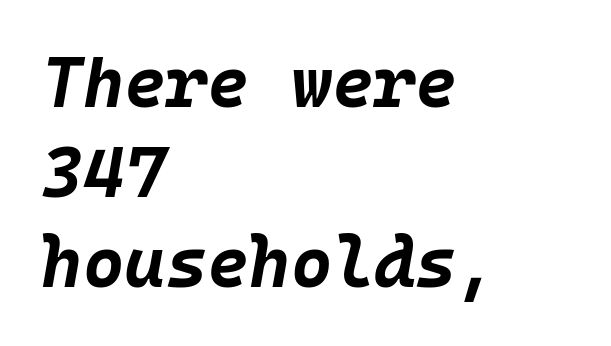
The image shows 71 px bold type, italic (leaning right), monospaced; set left-aligned, normal line spacing (1.27x), normal letter spacing, not underlined; low stroke contrast and a large x-height.
